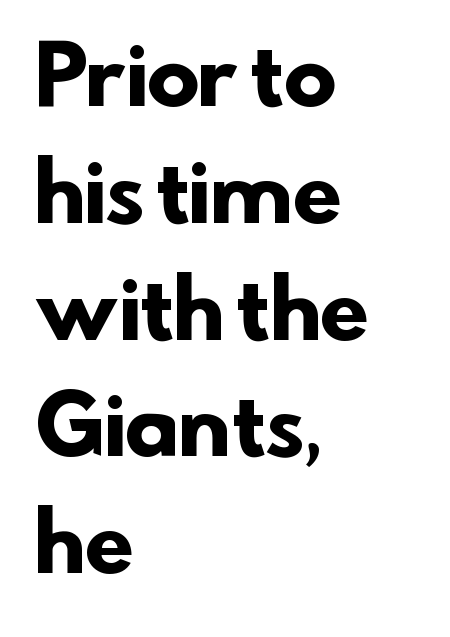
Is the letter spacing exaggerated? No — it looks like the ordinary default. The rendering uses a moderate line-height, typical for paragraphs. The lines are quadded left. The text was rendered using a sans face with plain stroke endings. The glyphs have the mass of a bold cut. Just letters on the line, the space beneath them empty.
